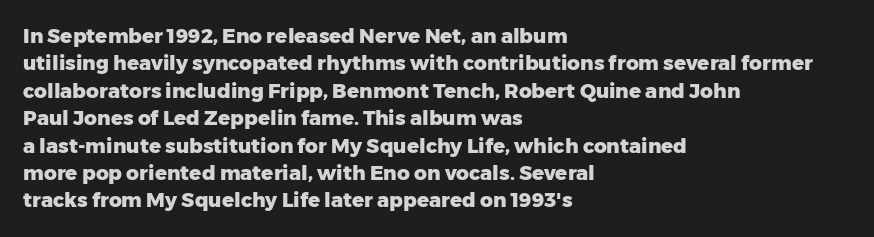
The image shows 20 px bold type, upright; set left-aligned, normal line spacing (1.37x), normal letter spacing, not underlined.
